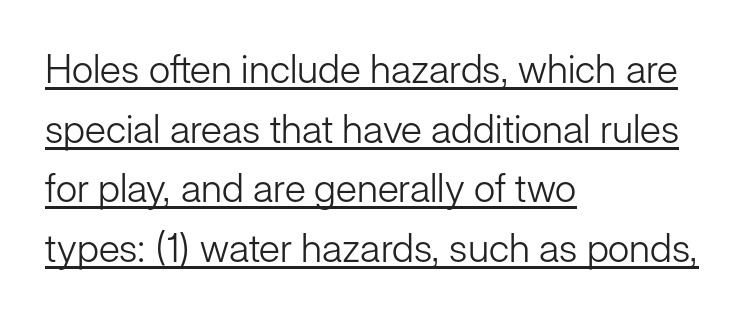
{"serif": "no", "italic": "no", "bold": "no", "weight": "light", "width": "normal", "stroke_contrast": "low", "x_height": "medium", "monospaced": "no", "underline": "yes", "align": "left", "line_spacing": "normal", "line_spacing_ratio": 1.53, "letter_spacing": "normal", "letter_spacing_em": 0.0, "glyph_px": 39}
